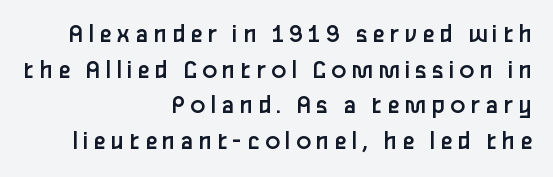
The image shows 28 px regular-weight sans-serif type, upright; set right-aligned, normal line spacing (1.27x), not underlined; low stroke contrast and a medium x-height.
